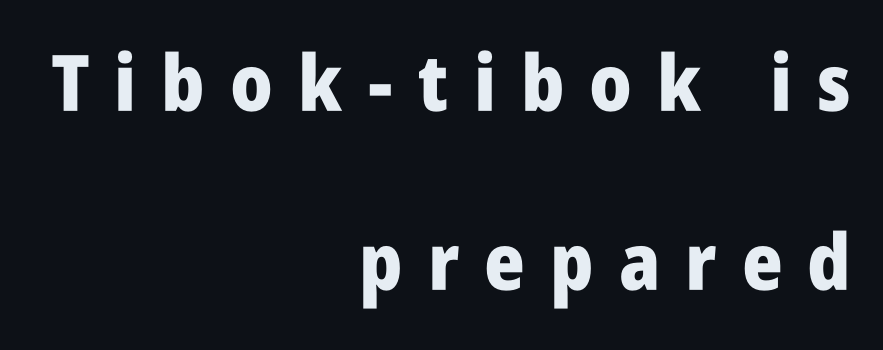
Q: Is the text bold? A: Yes.
Q: Is the text italic (slanted)? A: No, it is upright.
Q: Is the typeface a serif or a sans-serif typeface? A: Sans-serif.
Q: Is the text underlined? A: No.
Q: How is the paragraph aligned? A: Right-aligned.
Q: Is the spacing between letters normal or unusually wide? A: Unusually wide.
Q: Is the spacing between lines tight, normal or loose? A: Loose.
Q: Width (condensed, normal, or wide)? A: Condensed.
Q: Stroke contrast? A: Low.
Q: x-height? A: Large.
Q: Monospaced? A: No.
